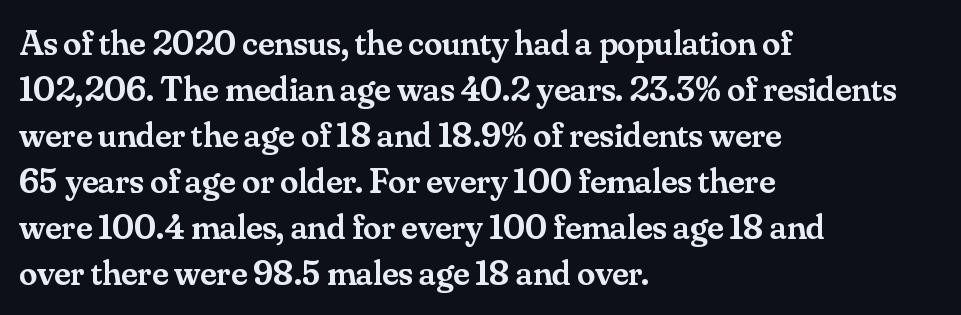
Q: Is the text bold? A: Semi-bold.
Q: Is the text italic (slanted)? A: No, it is upright.
Q: Is the typeface a serif or a sans-serif typeface? A: Serif.
Q: Is the text underlined? A: No.
Q: How is the paragraph aligned? A: Left-aligned.
Q: Is the spacing between letters normal or unusually wide? A: Normal.
Q: Is the spacing between lines tight, normal or loose? A: Normal.
Q: Width (condensed, normal, or wide)? A: Normal.
Q: Stroke contrast? A: Medium.
Q: x-height? A: Small.
Q: Monospaced? A: No.
